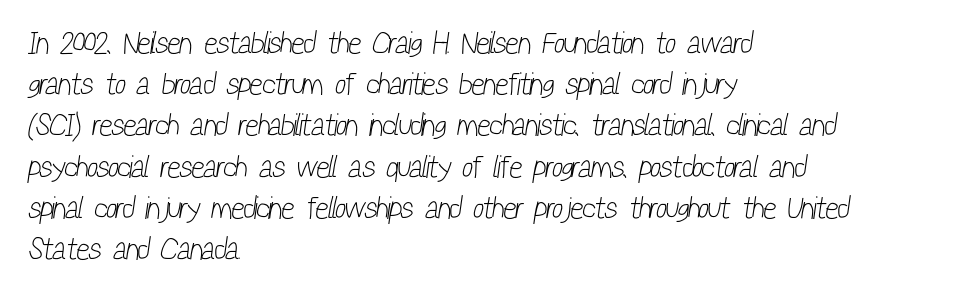
The image shows 31 px light, condensed sans-serif type; set left-aligned, normal line spacing (1.33x), normal letter spacing, not underlined; low stroke contrast and a medium x-height.
